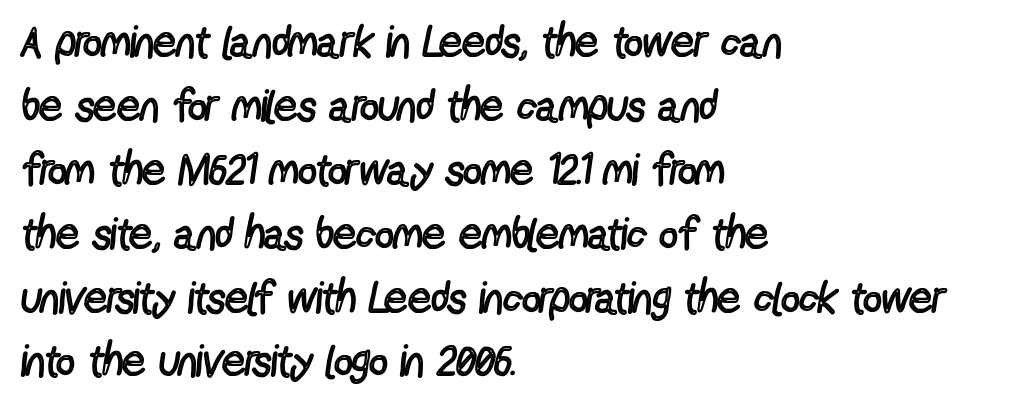
Q: Is the text bold? A: No.
Q: Is the typeface a serif or a sans-serif typeface? A: Sans-serif.
Q: Is the text underlined? A: No.
Q: How is the paragraph aligned? A: Left-aligned.
Q: Is the spacing between letters normal or unusually wide? A: Normal.
Q: Is the spacing between lines tight, normal or loose? A: Normal.
Q: Width (condensed, normal, or wide)? A: Condensed.
Q: x-height? A: Medium.
Q: Monospaced? A: No.
